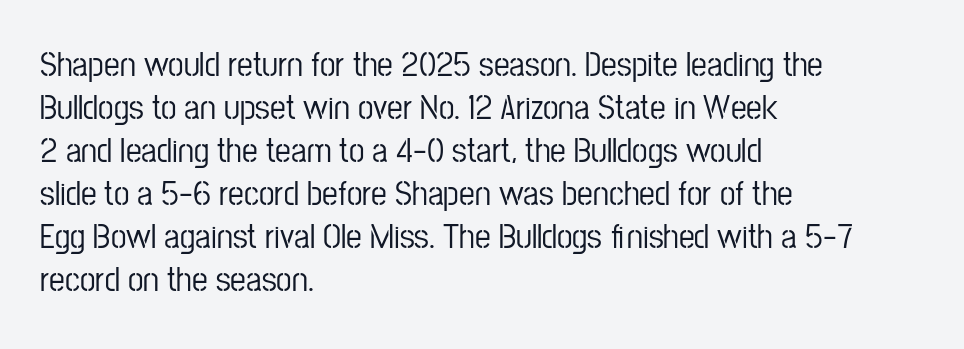
Casual observation: everything's shoved over to the left. The strip under each line holds only bare page. Stroke terminals: plain, sans-serif. Vertical strokes here are truly vertical.
